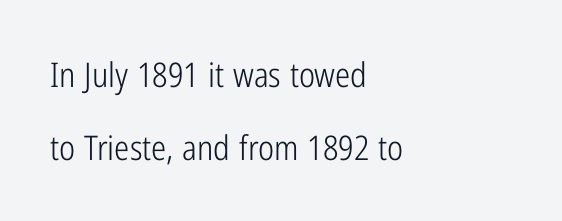
The image shows 34 px light, condensed sans-serif type, upright; set left-aligned, loose line spacing (2.16x), normal letter spacing, not underlined; low stroke contrast and a medium x-height.
